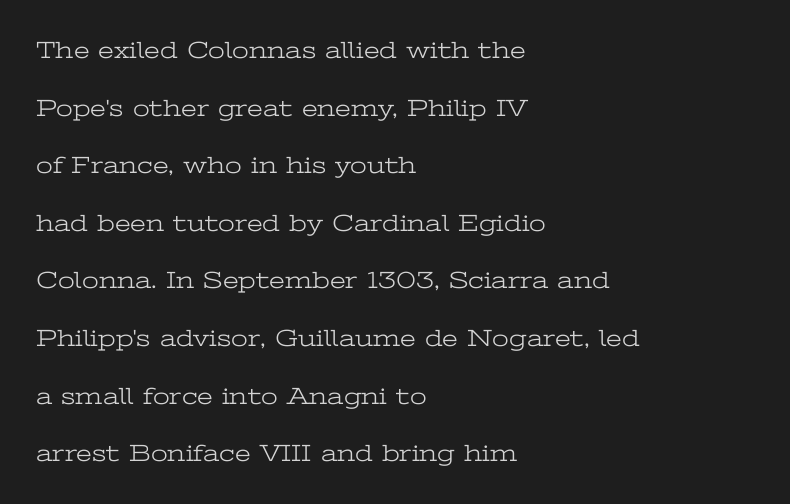
{"italic": "no", "bold": "no", "underline": "no", "align": "left", "line_spacing": "loose", "line_spacing_ratio": 2.4, "letter_spacing": "normal", "letter_spacing_em": 0.0, "glyph_px": 24}
